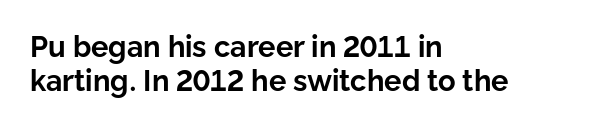
The paragraph has a hard left edge and a soft right edge. Decoration check: the copy has no underline. These lines keep a tight, regular rhythm from letter to letter. Stroke terminals: plain, sans-serif.
